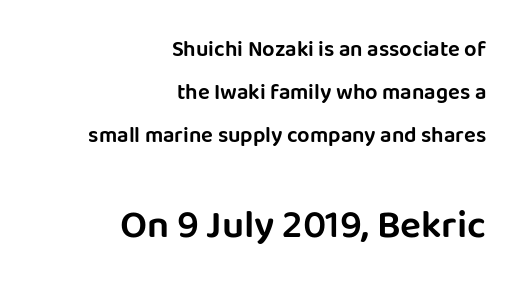
The image shows 39 px sans-serif type, upright; set right-aligned, loose line spacing (1.96x), normal letter spacing, not underlined; the second (bottom) block is 1.77x larger; low stroke contrast and a large x-height.
